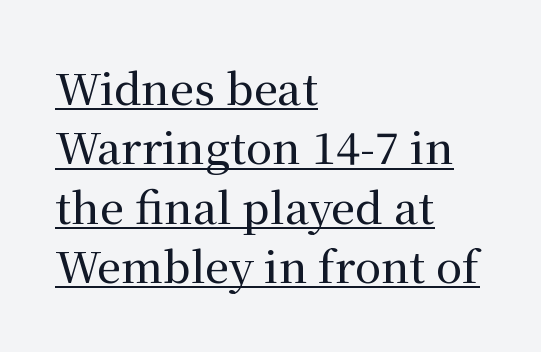
{"serif": "yes", "italic": "no", "width": "normal", "stroke_contrast": "medium", "x_height": "medium", "monospaced": "no", "underline": "yes", "align": "left", "line_spacing": "normal", "line_spacing_ratio": 1.38, "letter_spacing": "normal", "letter_spacing_em": 0.0, "glyph_px": 43}
